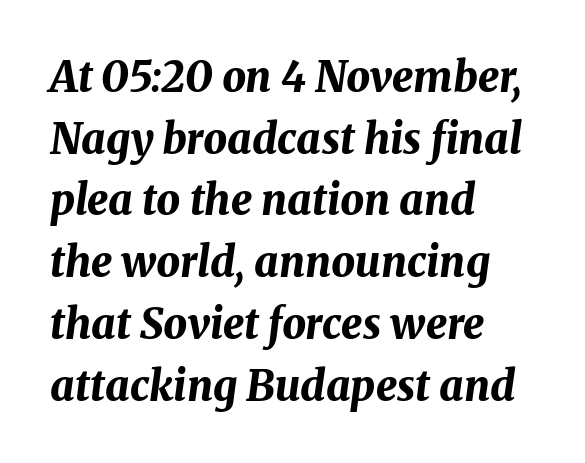
Q: Is the text bold? A: Yes.
Q: Is the text italic (slanted)? A: Yes, it leans right by about 8 degrees.
Q: Is the text underlined? A: No.
Q: How is the paragraph aligned? A: Left-aligned.
Q: Is the spacing between letters normal or unusually wide? A: Normal.
Q: Is the spacing between lines tight, normal or loose? A: Normal.
Q: Width (condensed, normal, or wide)? A: Normal.
Q: Stroke contrast? A: Medium.
Q: x-height? A: Medium.
Q: Monospaced? A: No.
